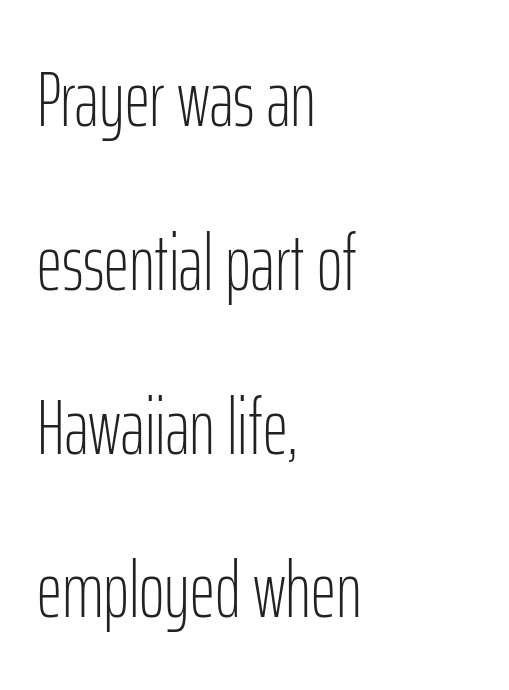
Q: Is the text bold? A: No.
Q: Is the text italic (slanted)? A: No, it is upright.
Q: Is the typeface a serif or a sans-serif typeface? A: Sans-serif.
Q: Is the text underlined? A: No.
Q: How is the paragraph aligned? A: Left-aligned.
Q: Is the spacing between letters normal or unusually wide? A: Normal.
Q: Is the spacing between lines tight, normal or loose? A: Loose.
Q: Width (condensed, normal, or wide)? A: Condensed.
Q: Stroke contrast? A: Low.
Q: x-height? A: Medium.
Q: Monospaced? A: No.
